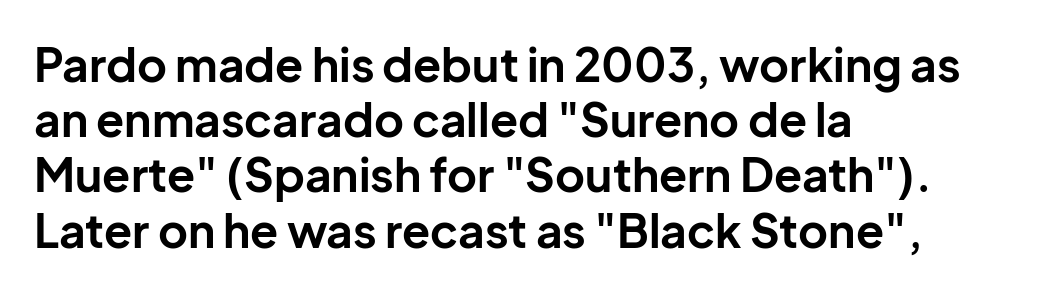
The image shows 46 px bold sans-serif type, upright; set left-aligned, line spacing 1.2x, normal letter spacing, not underlined; low stroke contrast and a medium x-height.
